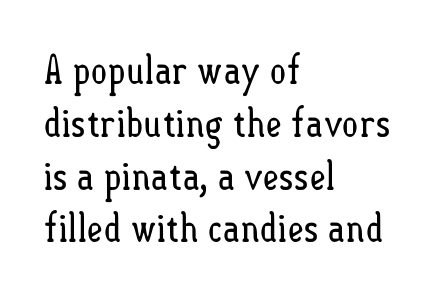
Normally led — the rows are evenly, conventionally spaced. The glyphs are unaccompanied by any horizontal stroke below them. Nope, not italic — everything's standing straight. A typesetter would call this proportional, since set widths differ per character. You could call the tracking neutral — neither tight nor loose.
